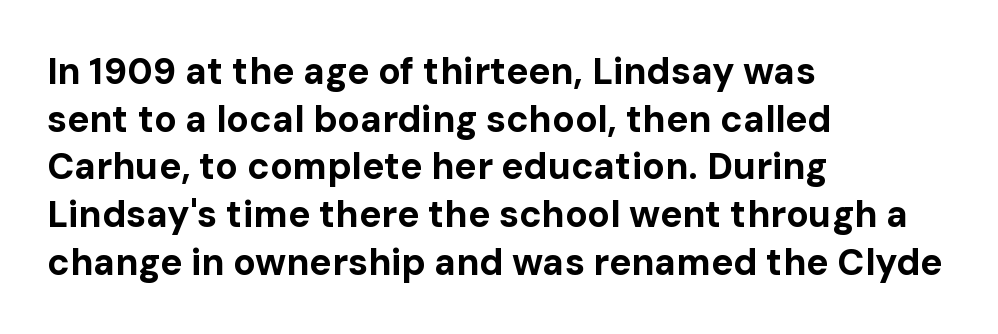
{"serif": "no", "italic": "no", "bold": "yes", "weight": "bold", "width": "normal", "stroke_contrast": "low", "x_height": "medium", "monospaced": "no", "underline": "no", "align": "left", "line_spacing": "normal", "line_spacing_ratio": 1.29, "letter_spacing": "normal", "letter_spacing_em": 0.0, "glyph_px": 37}
